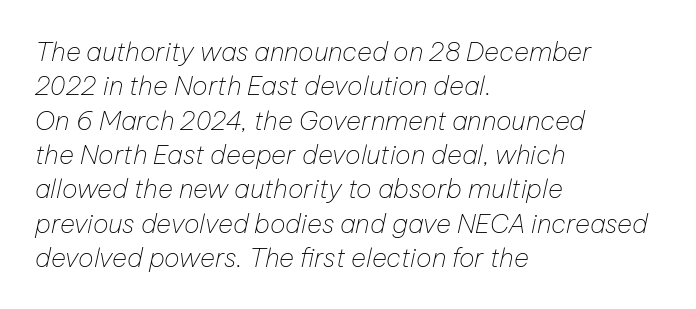
Ink coverage per letter is moderate at most. The whole block is typeset with a tilt. You could call the tracking neutral — neither tight nor loose. The glyphs are unaccompanied by any horizontal stroke below them.
